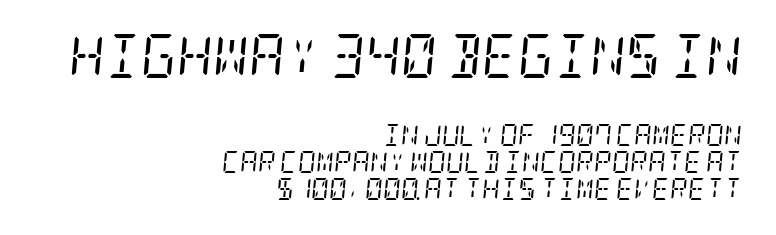
The image shows 44 px regular-weight, condensed serif type, italic (leaning right); set right-aligned, line spacing 1.24x, normal letter spacing, not underlined; the first (top) block is 2.0x larger; low stroke contrast and a large x-height.
